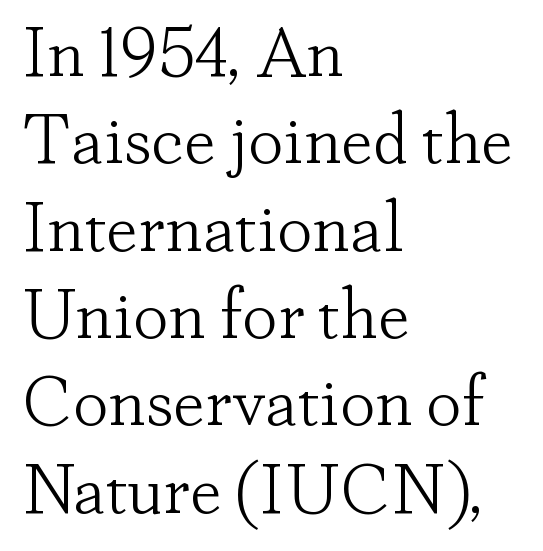
Q: Is the text bold? A: No.
Q: Is the text italic (slanted)? A: No, it is upright.
Q: Is the typeface a serif or a sans-serif typeface? A: Serif.
Q: Is the text underlined? A: No.
Q: How is the paragraph aligned? A: Left-aligned.
Q: Is the spacing between letters normal or unusually wide? A: Normal.
Q: Width (condensed, normal, or wide)? A: Normal.
Q: Stroke contrast? A: Low.
Q: x-height? A: Small.
Q: Monospaced? A: No.
